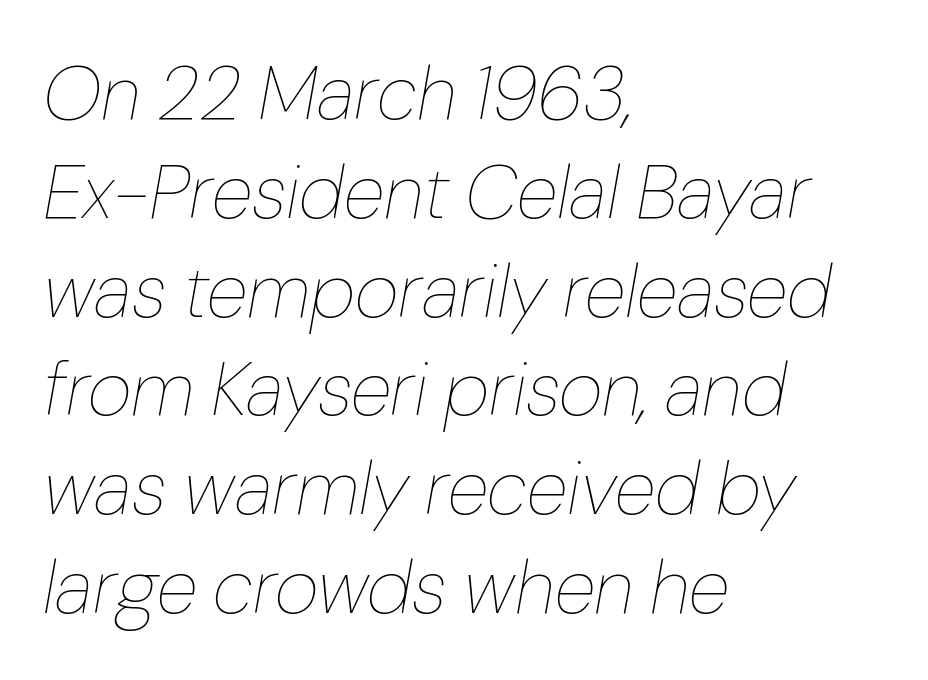
The image shows 76 px thin type, italic (leaning right); set left-aligned, normal line spacing (1.3x), normal letter spacing, not underlined; low stroke contrast and a medium x-height.
